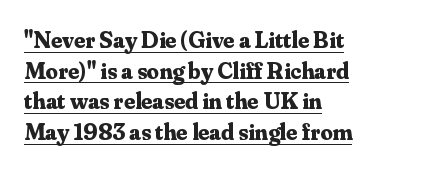
Q: Is the text bold? A: Yes.
Q: Is the text italic (slanted)? A: No, it is upright.
Q: Is the text underlined? A: Yes.
Q: How is the paragraph aligned? A: Left-aligned.
Q: Is the spacing between letters normal or unusually wide? A: Normal.
Q: Is the spacing between lines tight, normal or loose? A: Normal.
